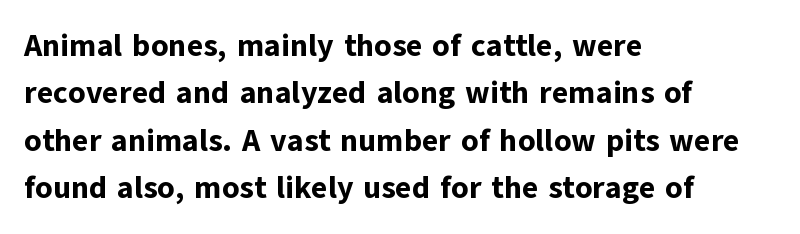
The designer left line spacing at the default. As a designer I'd log this as weight 700, bold. Posture: vertical. These lines are set flush left with a ragged right edge. The foot of each line stays bare and open.
